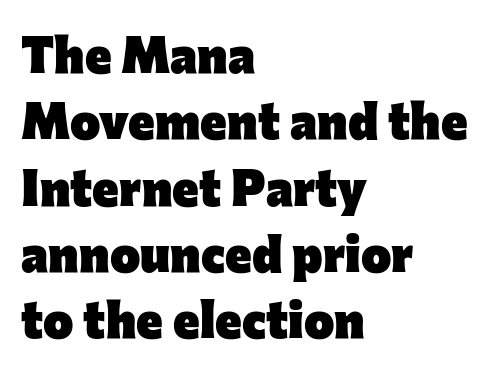
Q: Is the text bold? A: Yes.
Q: Is the text italic (slanted)? A: No, it is upright.
Q: Is the typeface a serif or a sans-serif typeface? A: Sans-serif.
Q: Is the text underlined? A: No.
Q: How is the paragraph aligned? A: Left-aligned.
Q: Is the spacing between letters normal or unusually wide? A: Normal.
Q: Is the spacing between lines tight, normal or loose? A: Normal.
Q: Width (condensed, normal, or wide)? A: Normal.
Q: Stroke contrast? A: Low.
Q: x-height? A: Medium.
Q: Monospaced? A: No.
